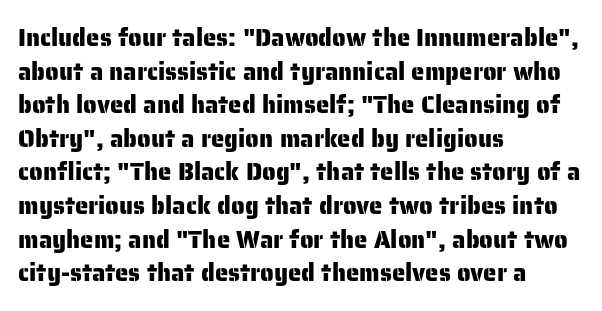
The image shows 24 px text type, upright; set left-aligned, normal line spacing (1.4x), normal letter spacing, not underlined.
